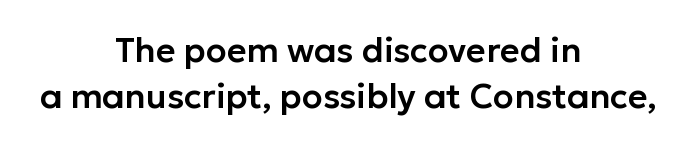
{"serif": "no", "italic": "no", "width": "normal", "stroke_contrast": "low", "x_height": "medium", "monospaced": "no", "underline": "no", "align": "center", "line_spacing": "normal", "line_spacing_ratio": 1.35, "letter_spacing": "normal", "letter_spacing_em": 0.0, "glyph_px": 34}
